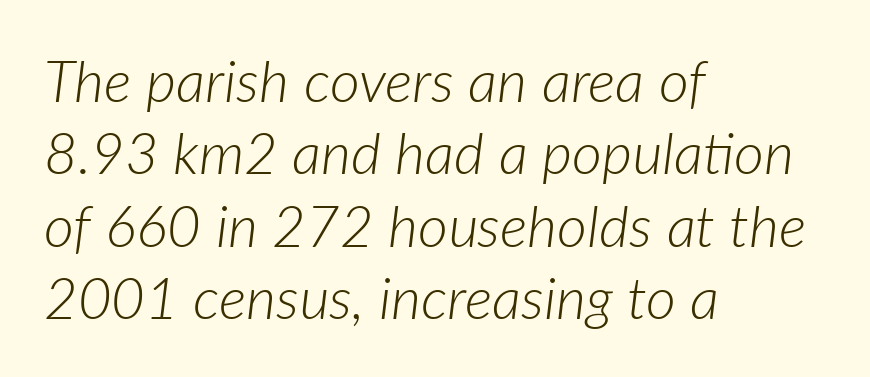
{"italic": "yes", "lean": "right", "slant_degrees": 7, "bold": "no", "weight": "light", "width": "normal", "stroke_contrast": "low", "x_height": "medium", "monospaced": "no", "underline": "no", "align": "left", "line_spacing": "normal", "line_spacing_ratio": 1.25, "letter_spacing": "normal", "letter_spacing_em": 0.0, "glyph_px": 58}
